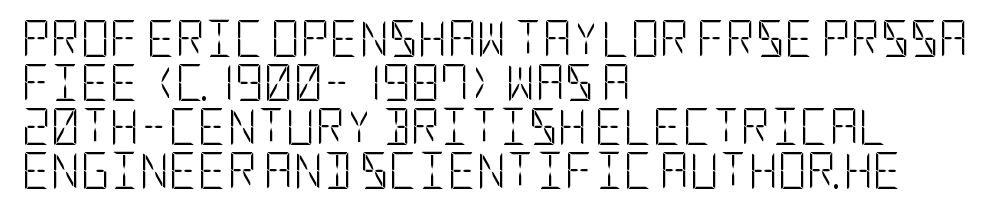
{"serif": "no", "italic": "no", "bold": "no", "weight": "light", "width": "condensed", "stroke_contrast": "low", "x_height": "large", "underline": "no", "align": "left", "line_spacing_ratio": 1.22, "letter_spacing": "normal", "letter_spacing_em": 0.0, "glyph_px": 36}
